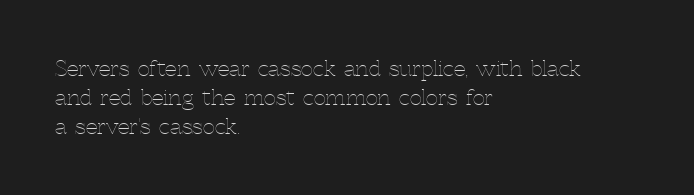
Letters rest on an invisible, unmarked baseline. Heaviness? Minimal to ordinary, like unemphasized prose. The rendering anchors every line to the left-hand side. The line-height multiplier appears to be the usual default.
